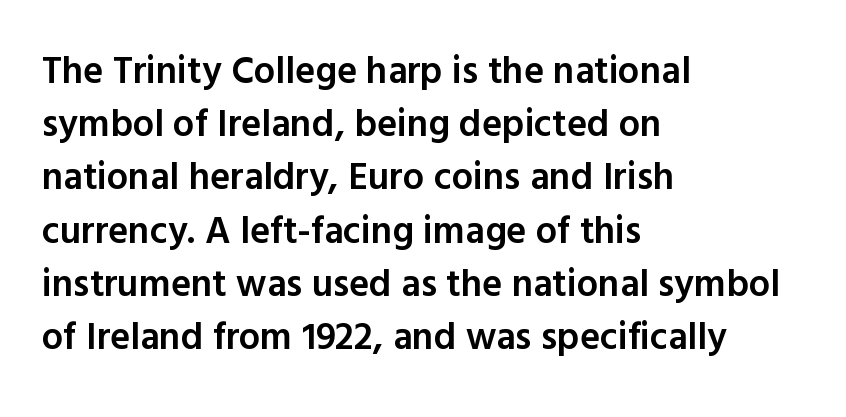
Q: Is the text bold? A: Semi-bold.
Q: Is the text italic (slanted)? A: No, it is upright.
Q: Is the typeface a serif or a sans-serif typeface? A: Sans-serif.
Q: Is the text underlined? A: No.
Q: How is the paragraph aligned? A: Left-aligned.
Q: Is the spacing between letters normal or unusually wide? A: Normal.
Q: Is the spacing between lines tight, normal or loose? A: Normal.
Q: Width (condensed, normal, or wide)? A: Normal.
Q: x-height? A: Medium.
Q: Monospaced? A: No.
